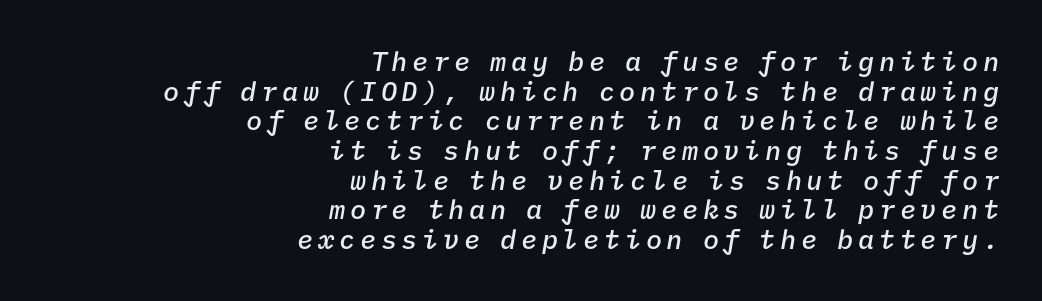
The image shows 27 px text type, italic (leaning right); set right-aligned, tight line spacing (1.1x), not underlined.
